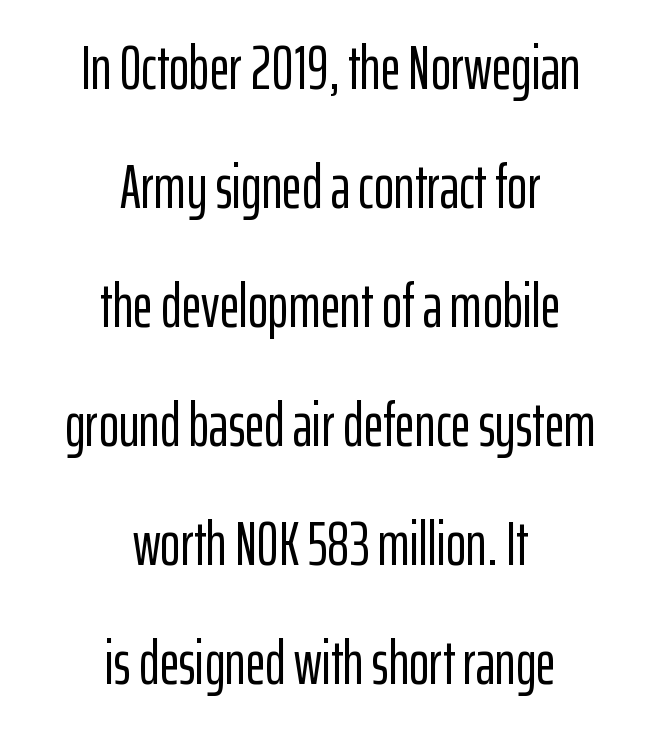
{"serif": "no", "italic": "no", "width": "condensed", "stroke_contrast": "low", "x_height": "medium", "monospaced": "no", "underline": "no", "align": "center", "line_spacing": "loose", "line_spacing_ratio": 1.95, "letter_spacing": "normal", "letter_spacing_em": 0.0, "glyph_px": 61}
